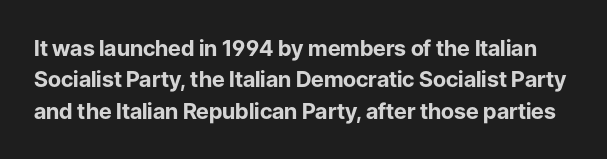
{"italic": "no", "bold": "yes", "underline": "no", "line_spacing": "normal", "line_spacing_ratio": 1.43, "letter_spacing": "normal", "letter_spacing_em": 0.0, "glyph_px": 22}
